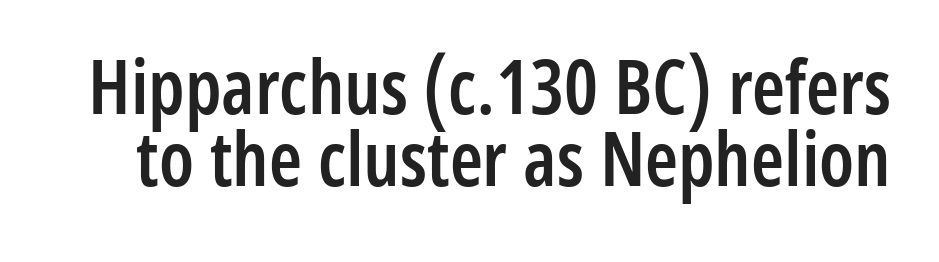
The image shows 75 px semibold, condensed sans-serif type, upright; set tight line spacing (0.96x), normal letter spacing, not underlined; low stroke contrast and a medium x-height.
